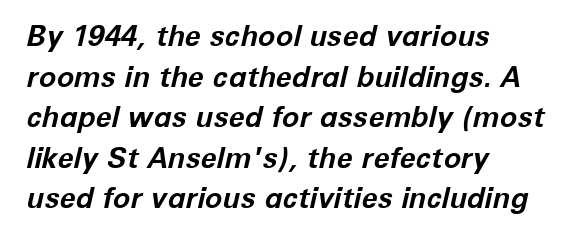
The image shows 29 px bold type, italic (leaning right); set left-aligned, normal line spacing (1.4x), normal letter spacing, not underlined; low stroke contrast and a medium x-height.
